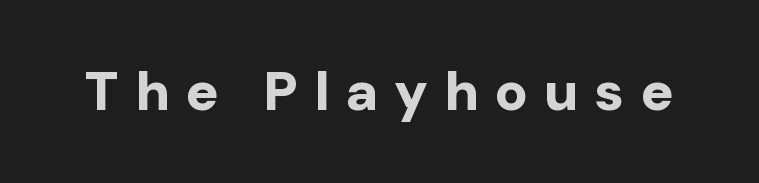
Q: Is the text bold? A: Yes.
Q: Is the text italic (slanted)? A: No, it is upright.
Q: Is the typeface a serif or a sans-serif typeface? A: Sans-serif.
Q: Is the text underlined? A: No.
Q: Is the spacing between letters normal or unusually wide? A: Unusually wide.
Q: Width (condensed, normal, or wide)? A: Normal.
Q: Stroke contrast? A: Low.
Q: x-height? A: Medium.
Q: Monospaced? A: No.
